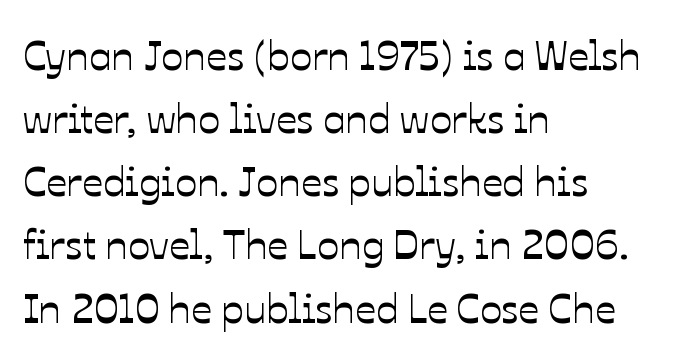
The image shows 41 px text type, upright; set left-aligned, normal line spacing (1.54x), normal letter spacing, not underlined; low stroke contrast and a medium x-height.
